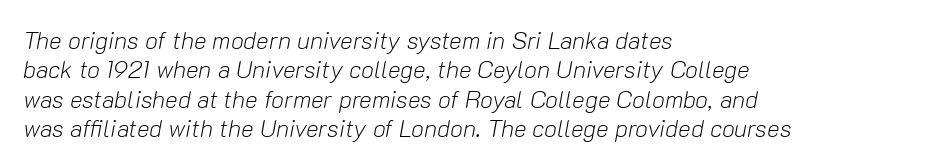
The image shows 24 px text type, italic (leaning right); set left-aligned, line spacing 1.22x, normal letter spacing, not underlined.
